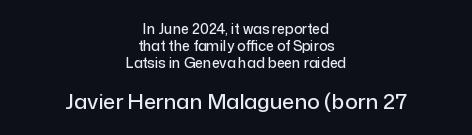
The image shows 21 px text type, upright; set centered, line spacing 1.23x, normal letter spacing, not underlined; the second (bottom) block is 1.5x larger.
